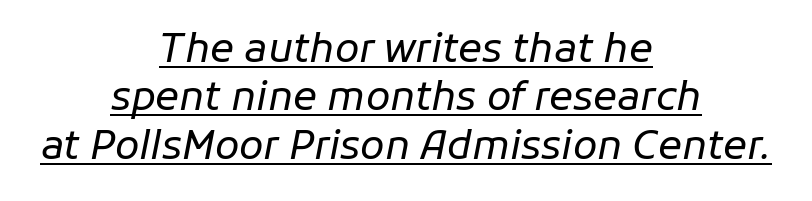
An italicized treatment has been applied to the whole sample. Varying glyph widths throughout — classic text-font behaviour. Casual observation: everything's sitting right in the middle. Stems here are at most as thick as an everyday book face.
